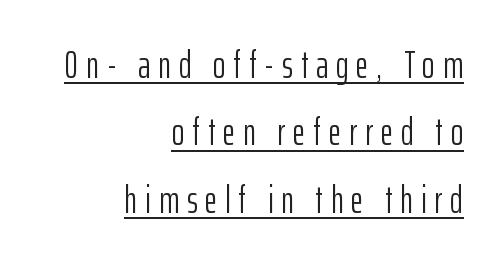
A light-to-regular cut is what we see here. The letters advance in unequal steps, a hallmark of proportional type. The specimen reads as upright at a glance. In terms of letterspacing, this is a distinctly airy, spread setting.
